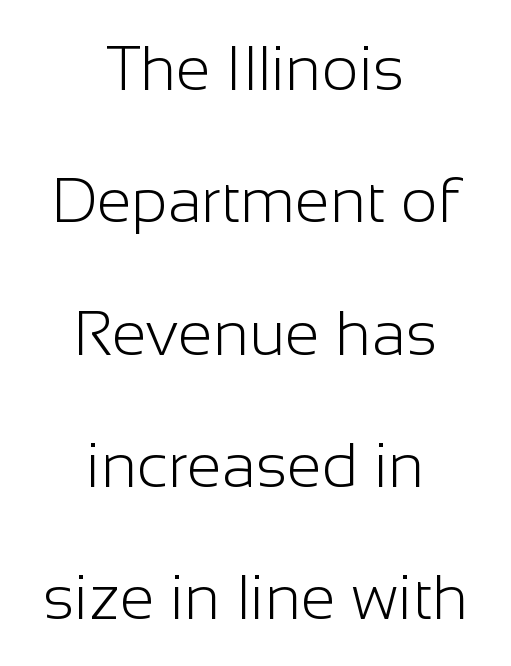
Q: Is the text bold? A: No.
Q: Is the text italic (slanted)? A: No, it is upright.
Q: Is the typeface a serif or a sans-serif typeface? A: Sans-serif.
Q: Is the text underlined? A: No.
Q: How is the paragraph aligned? A: Centered.
Q: Is the spacing between letters normal or unusually wide? A: Normal.
Q: Is the spacing between lines tight, normal or loose? A: Loose.
Q: Width (condensed, normal, or wide)? A: Normal.
Q: Stroke contrast? A: Low.
Q: x-height? A: Medium.
Q: Monospaced? A: No.
